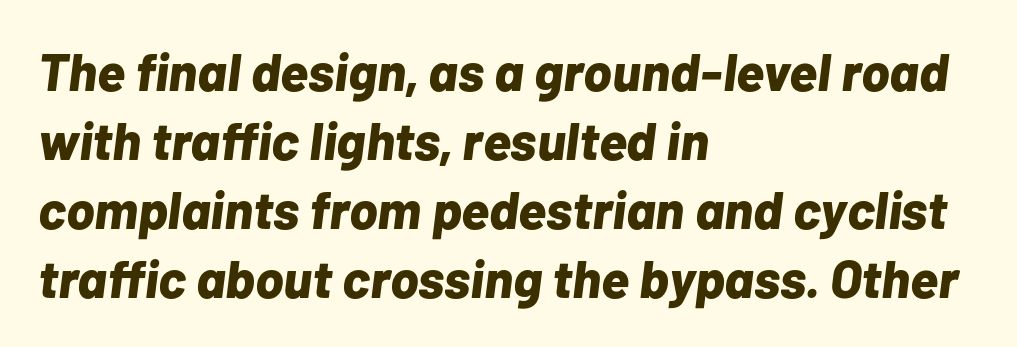
These lines sit exactly where default settings would place them. Spacing verdict: proportional, widths tailored to each character. Lines of text with bare space underneath. These lines carry a lot of weight — the face is fully bold. Honestly, the letter spacing is just normal — you wouldn't notice it.
